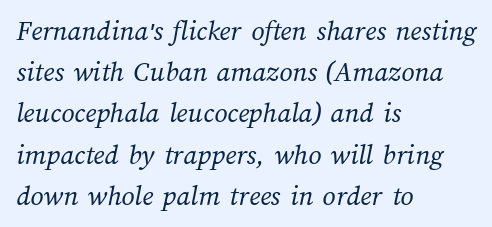
Q: Is the text bold? A: No.
Q: Is the text underlined? A: No.
Q: How is the paragraph aligned? A: Left-aligned.
Q: Is the spacing between letters normal or unusually wide? A: Normal.
Q: Is the spacing between lines tight, normal or loose? A: Normal.
Q: Width (condensed, normal, or wide)? A: Normal.
Q: Stroke contrast? A: Medium.
Q: x-height? A: Medium.
Q: Monospaced? A: No.
